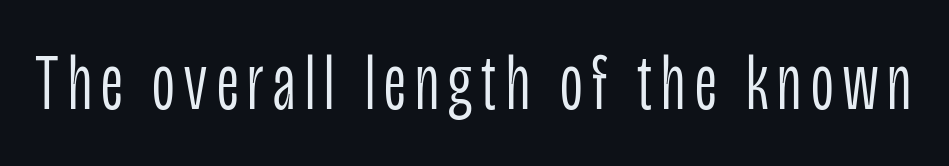
Unmarked baselines from the first word to the last. A typesetter would label this face a sans. Varying glyph widths throughout — classic text-font behaviour. Posture: vertical. The weight would be labelled regular, book, light, or lighter still.
